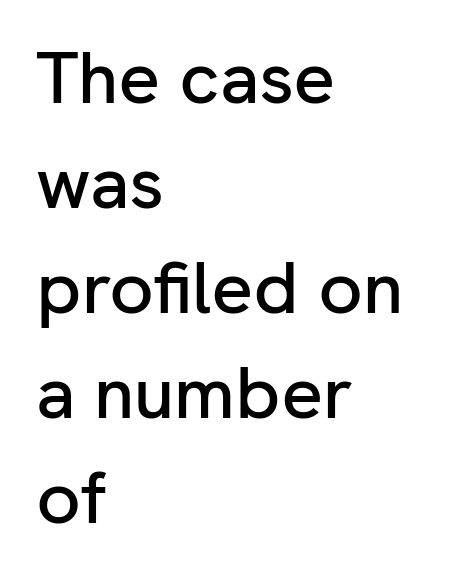
If you drew a ruler down the left edge, every line would touch it. Beneath every word, the page is bare. Look at the bottom of the vertical strokes: they stop flat, with no serifs. Italic? Not at all — the glyphs are vertical. Look at the tracking — it's just the regular setting, nothing added. Here the designer chose a conventional face with non-uniform glyph widths.
